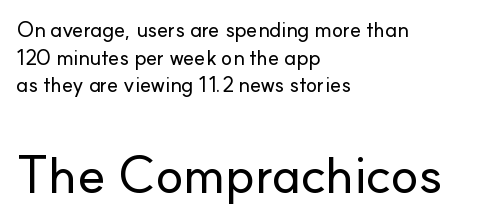
Q: Is the text italic (slanted)? A: No, it is upright.
Q: Is the typeface a serif or a sans-serif typeface? A: Sans-serif.
Q: Is the text underlined? A: No.
Q: How is the paragraph aligned? A: Left-aligned.
Q: Is the spacing between letters normal or unusually wide? A: Normal.
Q: Is the spacing between lines tight, normal or loose? A: Normal.
Q: Which block of text is set in a larger size, the first (top) or the second (bottom)? A: The second (bottom) one.
Q: Width (condensed, normal, or wide)? A: Normal.
Q: Stroke contrast? A: Low.
Q: x-height? A: Small.
Q: Monospaced? A: No.
